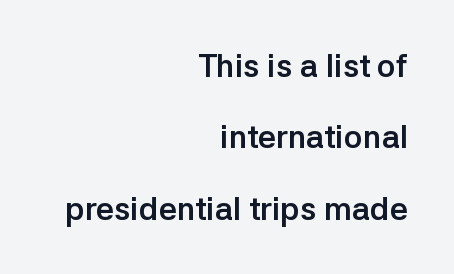
This rendering employs a face without finishing strokes, i.e., a sans-serif. Any mark beneath the type? The region is blank. Right-aligned paragraph, ragged on the left. These lines are rendered in a variable-pitch font. The letterforms sit shoulder to shoulder at normal distance. The letters are bold, with thick, heavy strokes.
